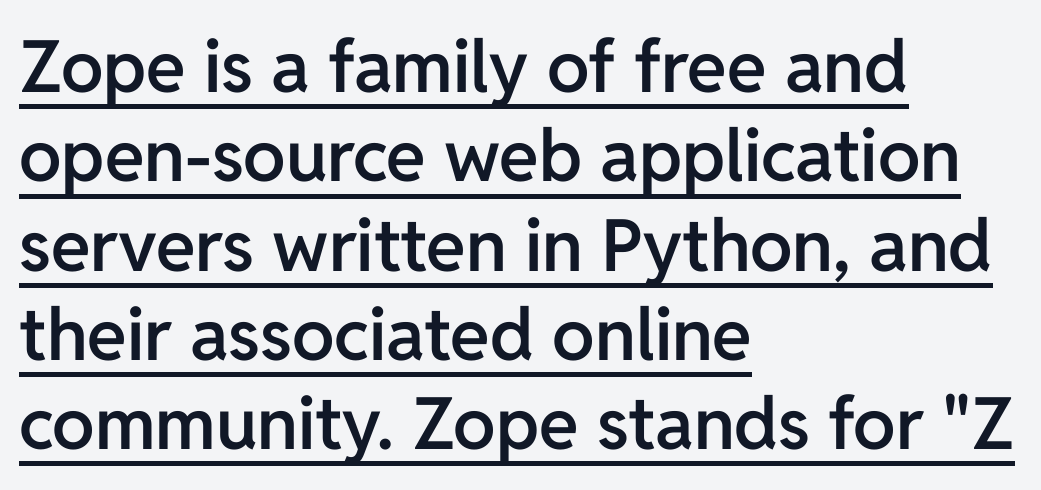
The image shows 72 px semibold sans-serif type, upright; set left-aligned, line spacing 1.24x, normal letter spacing, underlined; low stroke contrast and a medium x-height.
